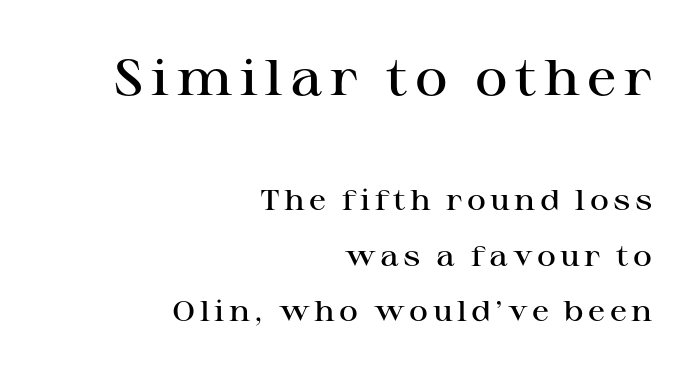
Q: Is the text bold? A: Semi-bold.
Q: Is the text italic (slanted)? A: No, it is upright.
Q: Is the typeface a serif or a sans-serif typeface? A: Serif.
Q: Is the text underlined? A: No.
Q: How is the paragraph aligned? A: Right-aligned.
Q: Is the spacing between lines tight, normal or loose? A: Loose.
Q: Which block of text is set in a larger size, the first (top) or the second (bottom)? A: The first (top) one.
Q: Width (condensed, normal, or wide)? A: Wide.
Q: Stroke contrast? A: High.
Q: x-height? A: Medium.
Q: Monospaced? A: No.
